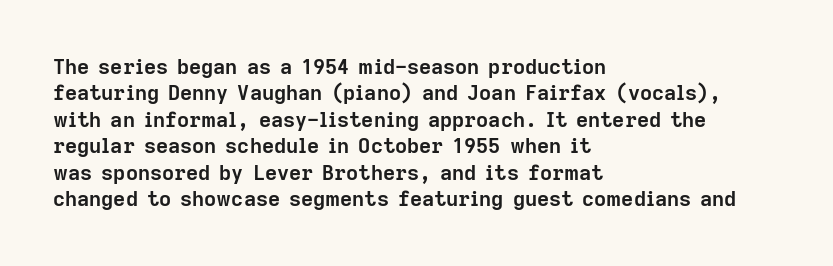
What weight is shown? A full bold with thick strokes. The lettering holds an erect, upright posture throughout. Plain, unruled lines of type. The rendering keeps characters at their native spacing. Leading: standard.
